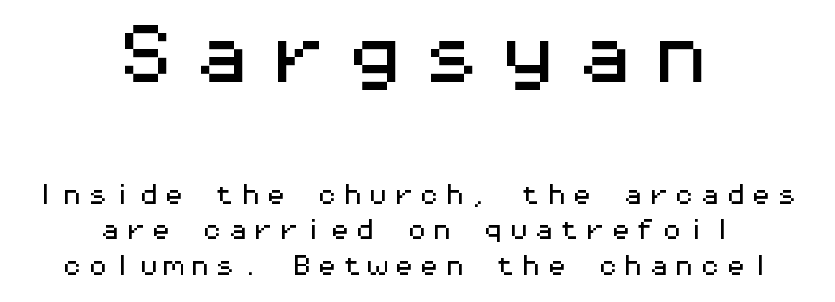
Whoever set this chose a conventional vertical rhythm. It's the straight-up-and-down kind of type. Think of a typewriter: that constant character pitch is what you see here. In terms of letterform style, serifs are entirely absent. Look at the glyph heights: the upper group is clearly the bigger setting.
